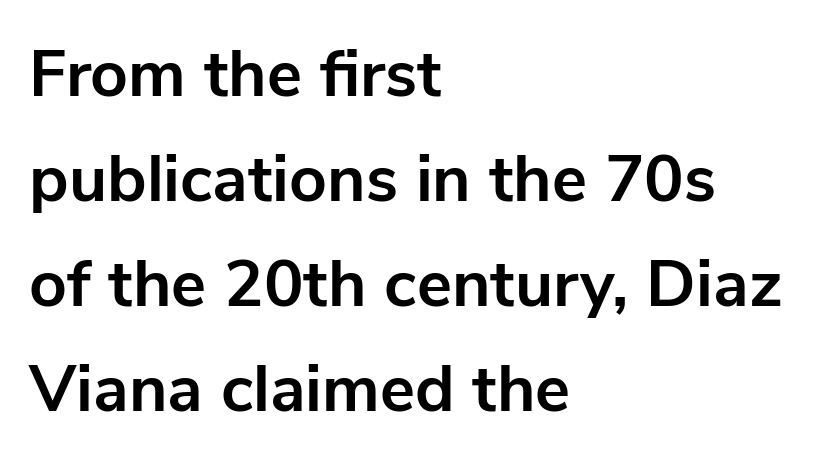
Q: Is the text bold? A: Yes.
Q: Is the text italic (slanted)? A: No, it is upright.
Q: Is the typeface a serif or a sans-serif typeface? A: Sans-serif.
Q: Is the text underlined? A: No.
Q: How is the paragraph aligned? A: Left-aligned.
Q: Is the spacing between letters normal or unusually wide? A: Normal.
Q: Is the spacing between lines tight, normal or loose? A: Normal.
Q: Width (condensed, normal, or wide)? A: Normal.
Q: Stroke contrast? A: Low.
Q: x-height? A: Medium.
Q: Monospaced? A: No.
